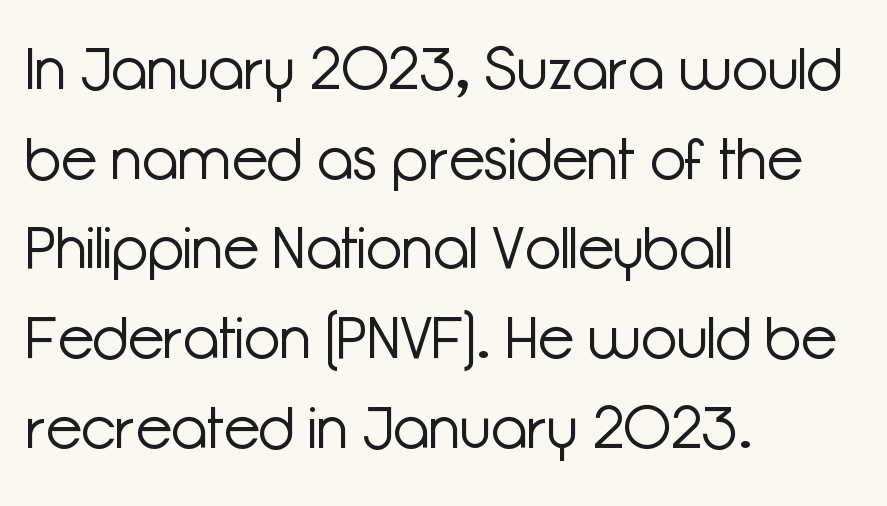
Spacing verdict: proportional, widths tailored to each character. The baseline area is clear. The setting favours the left margin, as ordinary paragraphs usually do. Serif or sans? Sans — the stroke terminals are bare.
